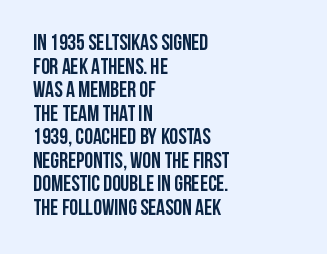
The image shows 22 px bold type, upright; set left-aligned, tight line spacing (1.07x), normal letter spacing, not underlined.
